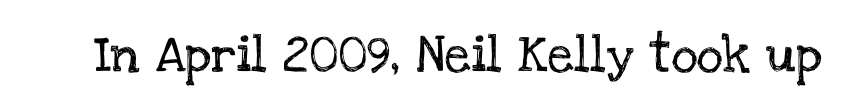
Q: Is the text italic (slanted)? A: No, it is upright.
Q: Is the typeface a serif or a sans-serif typeface? A: Serif.
Q: Is the text underlined? A: No.
Q: Is the spacing between letters normal or unusually wide? A: Normal.
Q: Width (condensed, normal, or wide)? A: Normal.
Q: Stroke contrast? A: Low.
Q: x-height? A: Large.
Q: Monospaced? A: No.
